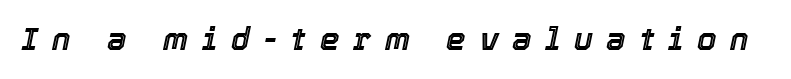
{"italic": "yes", "lean": "right", "slant_degrees": 12, "width": "normal", "x_height": "medium", "monospaced": "no", "underline": "no", "letter_spacing": "wide", "letter_spacing_em": 0.45, "glyph_px": 31}
